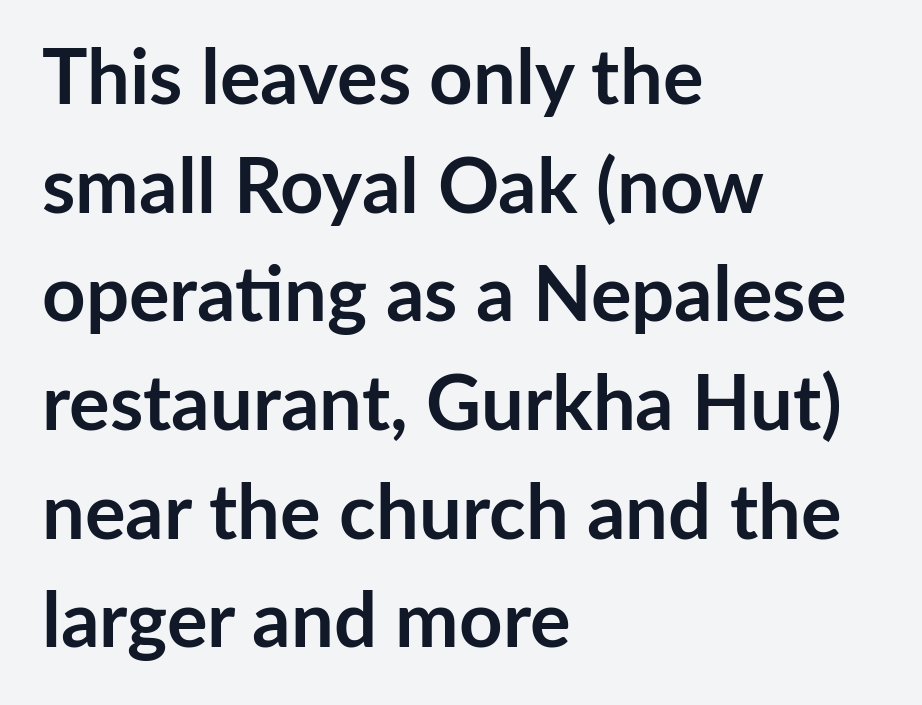
{"serif": "no", "italic": "no", "bold": "yes", "weight": "semibold", "width": "normal", "stroke_contrast": "low", "x_height": "medium", "monospaced": "no", "underline": "no", "align": "left", "line_spacing": "normal", "line_spacing_ratio": 1.43, "letter_spacing": "normal", "letter_spacing_em": 0.0, "glyph_px": 76}
